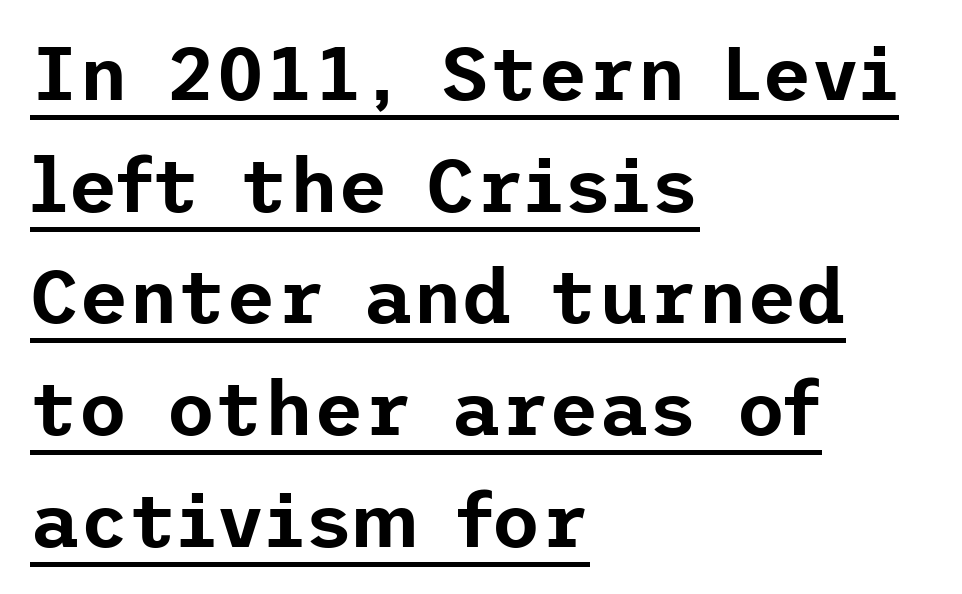
How are the letters spaced? Ordinarily, with no added tracking. The typesetter has applied underlining to the passage shown. The lines sit at an ordinary, default distance from one another. The font's upright variant was chosen for this text. Each line starts at the same left margin while the right side varies. The passage shown is typeset with a sans-serif family.
